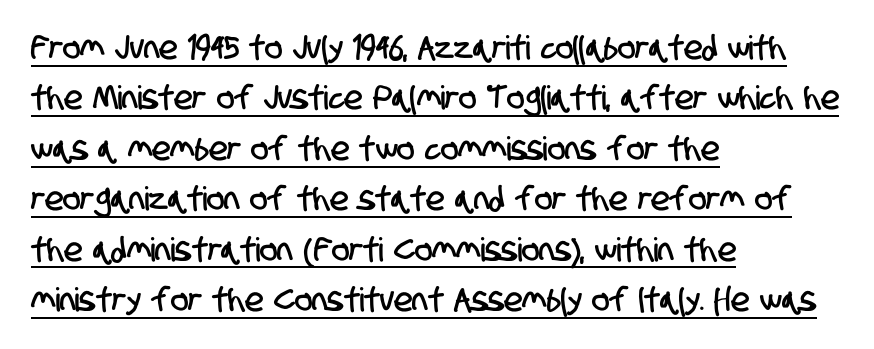
The image shows 33 px condensed sans-serif type; set left-aligned, normal line spacing (1.53x), normal letter spacing, underlined; low stroke contrast and a large x-height.
